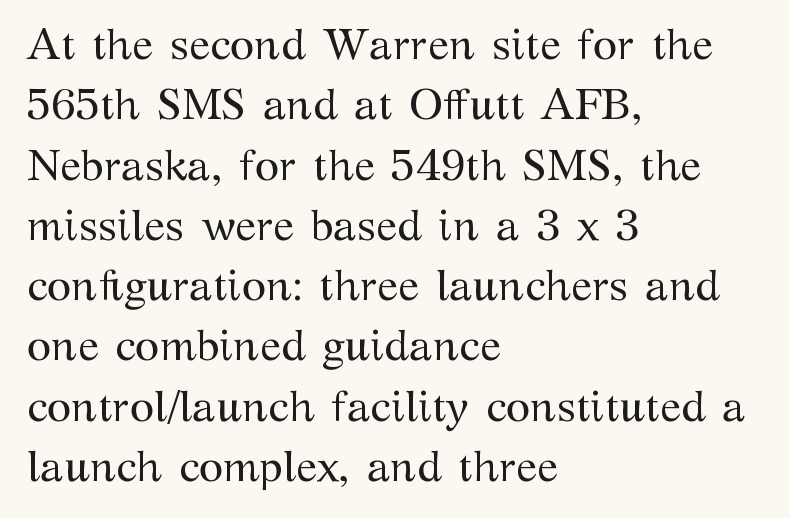
Q: Is the text bold? A: No.
Q: Is the text italic (slanted)? A: No, it is upright.
Q: Is the typeface a serif or a sans-serif typeface? A: Serif.
Q: Is the text underlined? A: No.
Q: How is the paragraph aligned? A: Left-aligned.
Q: Is the spacing between letters normal or unusually wide? A: Normal.
Q: Is the spacing between lines tight, normal or loose? A: Normal.
Q: Width (condensed, normal, or wide)? A: Normal.
Q: Stroke contrast? A: Medium.
Q: x-height? A: Medium.
Q: Monospaced? A: No.
